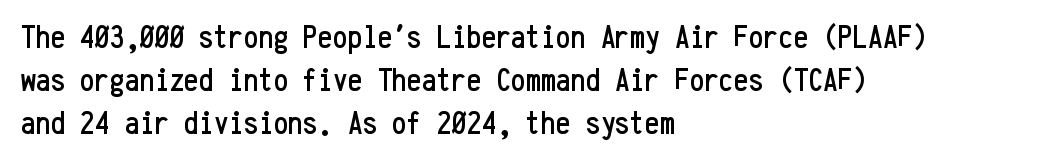
The image shows 33 px condensed sans-serif type, upright, monospaced; set left-aligned, normal line spacing (1.3x), normal letter spacing, not underlined; low stroke contrast and a medium x-height.
